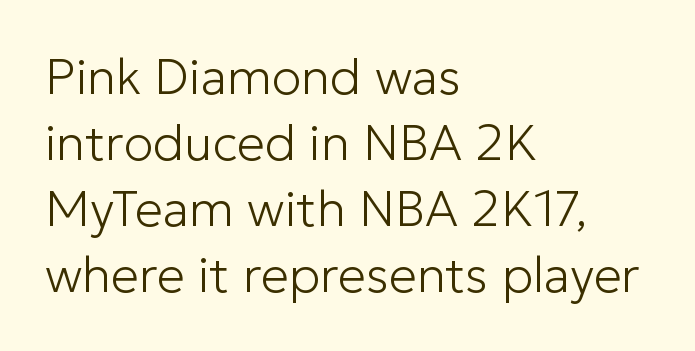
Q: Is the text bold? A: No.
Q: Is the text italic (slanted)? A: No, it is upright.
Q: Is the typeface a serif or a sans-serif typeface? A: Sans-serif.
Q: Is the text underlined? A: No.
Q: How is the paragraph aligned? A: Left-aligned.
Q: Is the spacing between letters normal or unusually wide? A: Normal.
Q: Is the spacing between lines tight, normal or loose? A: Normal.
Q: Width (condensed, normal, or wide)? A: Normal.
Q: Stroke contrast? A: Low.
Q: x-height? A: Medium.
Q: Monospaced? A: No.
